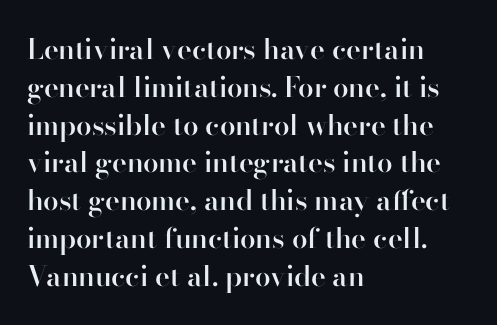
{"serif": "no", "italic": "no", "bold": "semi", "weight": "semibold", "width": "normal", "stroke_contrast": "high", "x_height": "small", "monospaced": "no", "underline": "no", "align": "left", "line_spacing": "normal", "line_spacing_ratio": 1.35, "letter_spacing": "normal", "letter_spacing_em": 0.0, "glyph_px": 28}
